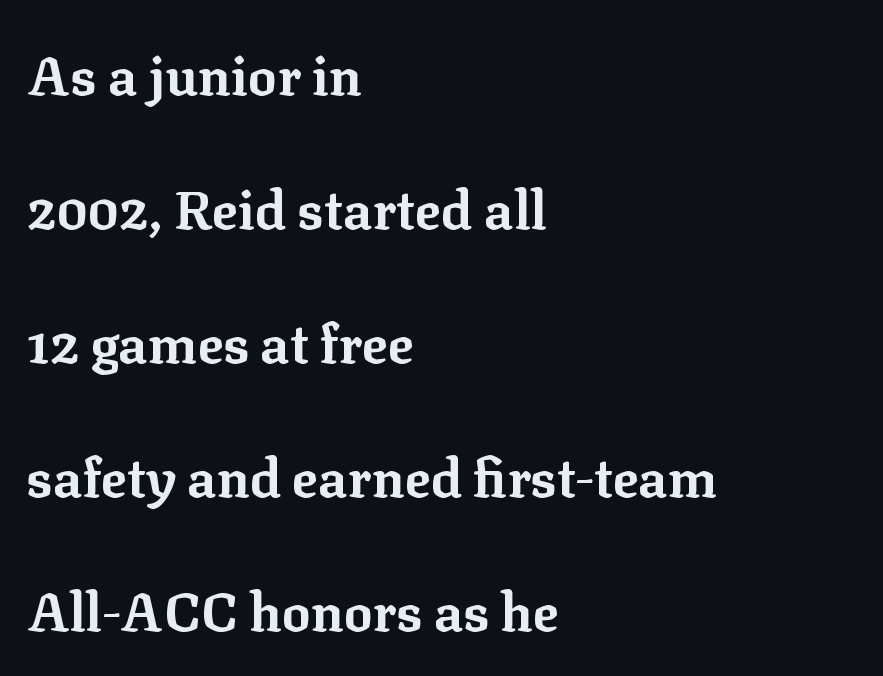
The image shows 54 px bold serif type, upright; set left-aligned, loose line spacing (2.48x), normal letter spacing, not underlined; low stroke contrast and a medium x-height.
